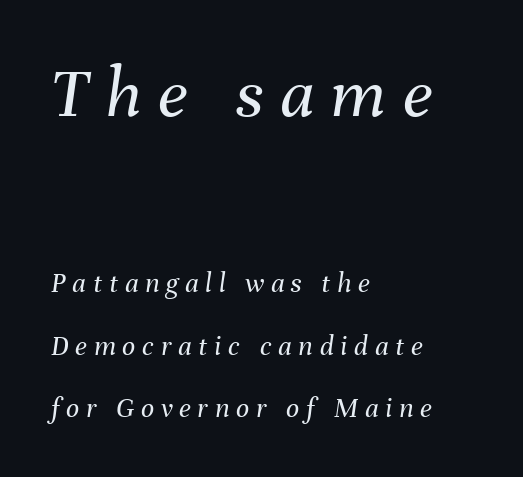
{"italic": "yes", "lean": "right", "slant_degrees": 8, "bold": "no", "weight": "regular", "width": "normal", "stroke_contrast": "medium", "x_height": "medium", "monospaced": "no", "underline": "no", "align": "left", "line_spacing": "loose", "line_spacing_ratio": 2.15, "letter_spacing": "wide", "letter_spacing_em": 0.23, "larger_block": "first", "size_ratio": 2.52, "glyph_px": 73}
